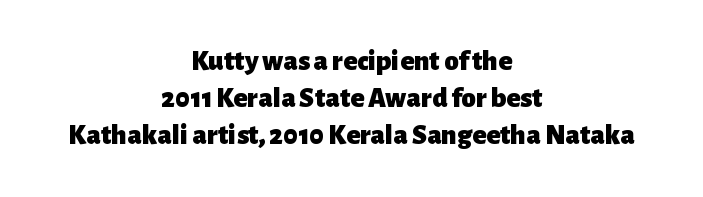
This is heavy type, rendered in bold. The type sits square on the baseline with zero lean. Quick note: underline off. Looks like regular typesetting: each glyph gets only the width it needs. Glyph-to-glyph distance matches everyday printed text.
